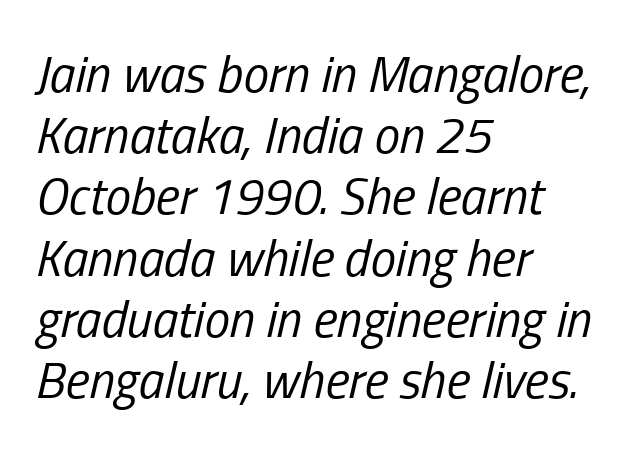
Q: Is the text bold? A: No.
Q: Is the text italic (slanted)? A: Yes, it leans right by about 13 degrees.
Q: Is the text underlined? A: No.
Q: How is the paragraph aligned? A: Left-aligned.
Q: Is the spacing between letters normal or unusually wide? A: Normal.
Q: Width (condensed, normal, or wide)? A: Condensed.
Q: Stroke contrast? A: Low.
Q: x-height? A: Medium.
Q: Monospaced? A: No.
